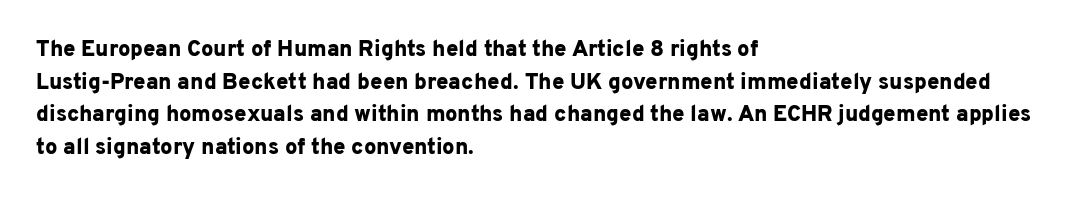
The letters stand straight up with perfectly vertical stems. Vertical spacing — default. Beneath every word, the page is bare. Typeset ragged right — the left edge is the straight one.
